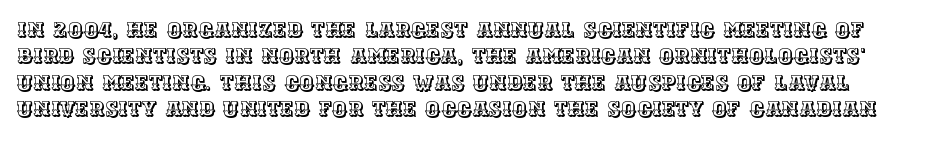
The image shows 21 px text type, upright; set normal line spacing (1.26x), normal letter spacing, not underlined.
